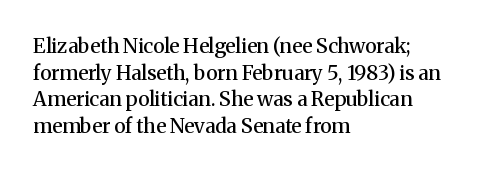
{"italic": "no", "bold": "semi", "underline": "no", "align": "left", "line_spacing": "normal", "line_spacing_ratio": 1.33, "letter_spacing": "normal", "letter_spacing_em": 0.0, "glyph_px": 20}
